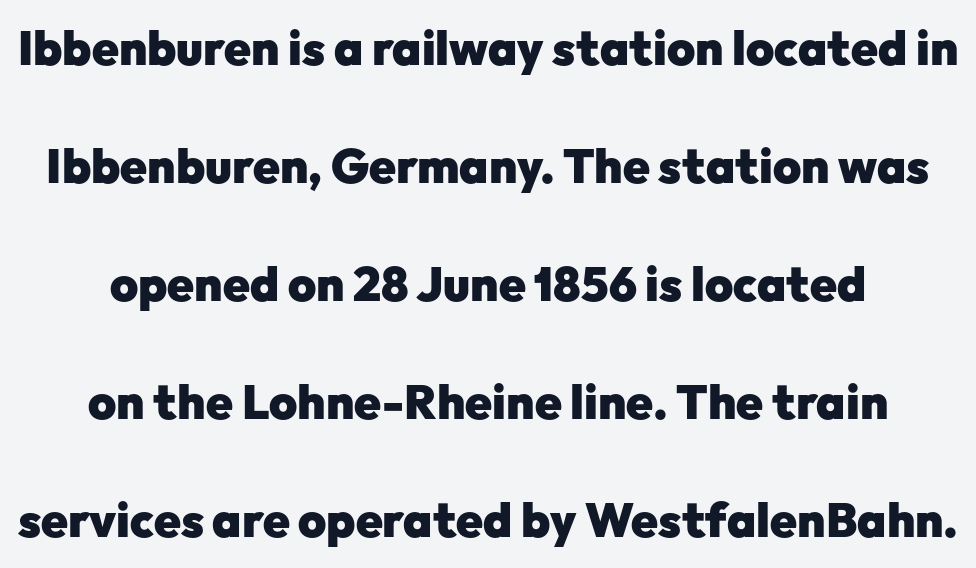
Q: Is the text bold? A: Yes.
Q: Is the text italic (slanted)? A: No, it is upright.
Q: Is the typeface a serif or a sans-serif typeface? A: Sans-serif.
Q: Is the text underlined? A: No.
Q: How is the paragraph aligned? A: Centered.
Q: Is the spacing between letters normal or unusually wide? A: Normal.
Q: Is the spacing between lines tight, normal or loose? A: Loose.
Q: Width (condensed, normal, or wide)? A: Normal.
Q: Stroke contrast? A: Low.
Q: x-height? A: Medium.
Q: Monospaced? A: No.
